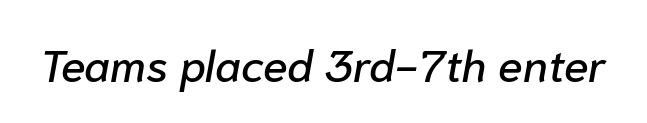
{"italic": "yes", "lean": "right", "slant_degrees": 10, "width": "normal", "stroke_contrast": "low", "x_height": "medium", "monospaced": "no", "underline": "no", "letter_spacing": "normal", "letter_spacing_em": 0.0, "glyph_px": 45}
